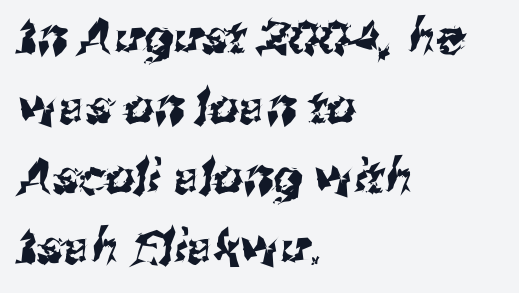
The image shows 47 px sans-serif type; set left-aligned, normal line spacing (1.49x), normal letter spacing, not underlined; medium stroke contrast and a medium x-height.
